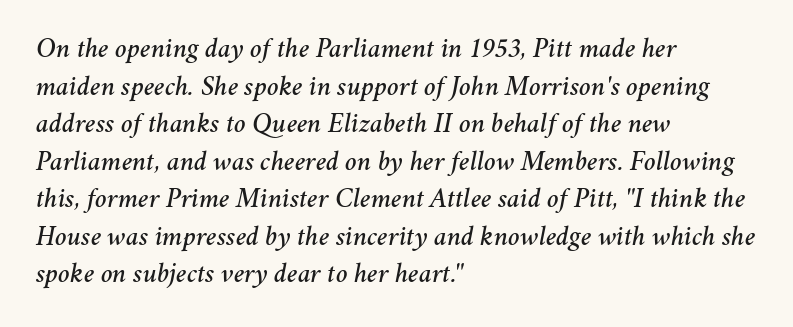
Characters follow at the spacing the type designer built in. The rendering uses natural spacing where letterforms have individual widths. Notice how the stems are inclined rather than vertical — that's the hallmark of italics. Left-aligned paragraph, ragged on the right.
